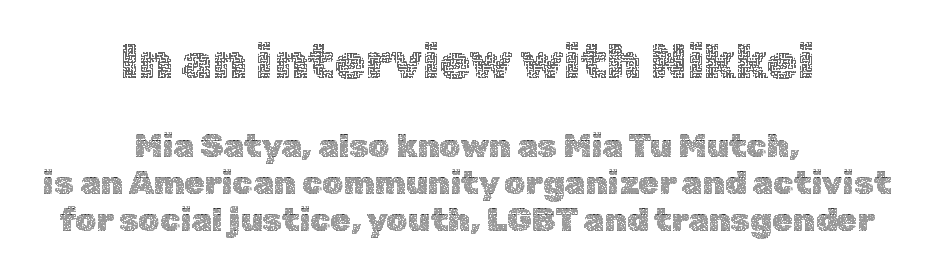
The image shows 50 px thin type, upright; set centered, tight line spacing (1.11x), normal letter spacing, not underlined; the first (top) block is 1.52x larger; a medium x-height.
